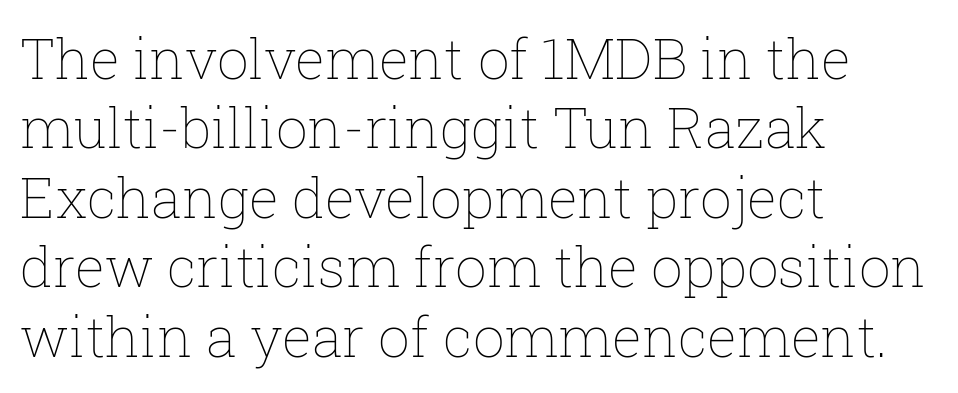
Q: Is the text bold? A: No.
Q: Is the text italic (slanted)? A: No, it is upright.
Q: Is the text underlined? A: No.
Q: How is the paragraph aligned? A: Left-aligned.
Q: Is the spacing between letters normal or unusually wide? A: Normal.
Q: Width (condensed, normal, or wide)? A: Normal.
Q: Stroke contrast? A: Low.
Q: x-height? A: Medium.
Q: Monospaced? A: No.
